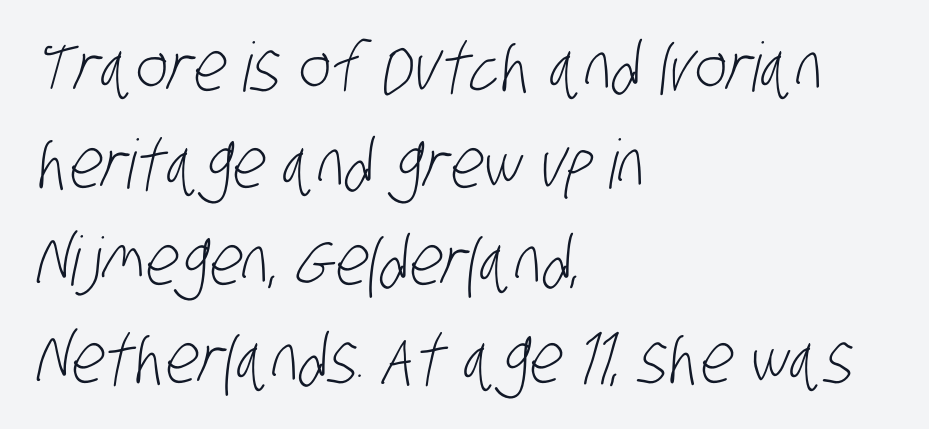
Q: Is the text bold? A: No.
Q: Is the typeface a serif or a sans-serif typeface? A: Sans-serif.
Q: Is the text underlined? A: No.
Q: How is the paragraph aligned? A: Left-aligned.
Q: Is the spacing between letters normal or unusually wide? A: Normal.
Q: Is the spacing between lines tight, normal or loose? A: Normal.
Q: Width (condensed, normal, or wide)? A: Condensed.
Q: Stroke contrast? A: Low.
Q: x-height? A: Large.
Q: Monospaced? A: No.
